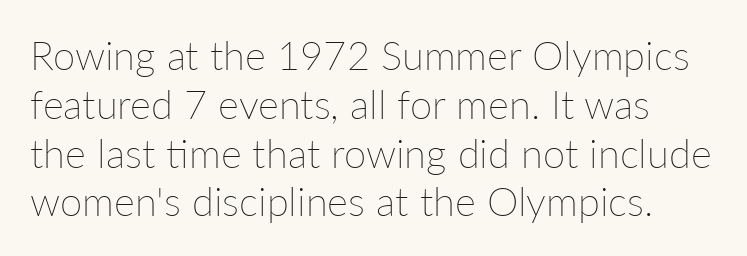
{"italic": "no", "bold": "no", "weight": "thin", "width": "normal", "stroke_contrast": "low", "x_height": "medium", "monospaced": "no", "underline": "no", "line_spacing_ratio": 1.22, "letter_spacing": "normal", "letter_spacing_em": 0.0, "glyph_px": 40}
